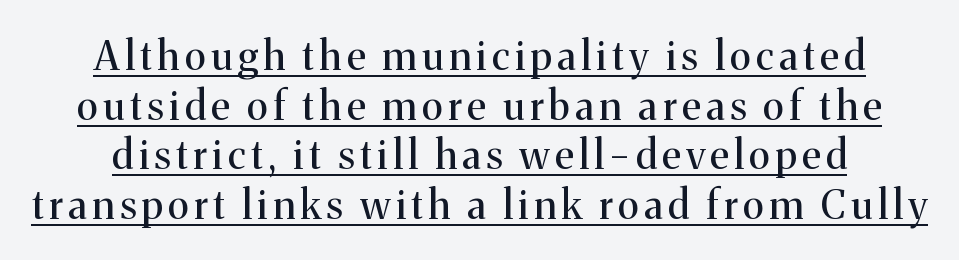
{"serif": "yes", "italic": "no", "bold": "no", "weight": "regular", "width": "normal", "stroke_contrast": "medium", "x_height": "medium", "monospaced": "no", "underline": "yes", "line_spacing_ratio": 1.24, "glyph_px": 40}
